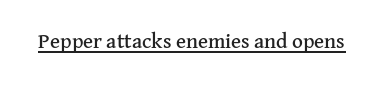
Q: Is the text italic (slanted)? A: No, it is upright.
Q: Is the text underlined? A: Yes.
Q: Is the spacing between letters normal or unusually wide? A: Normal.
